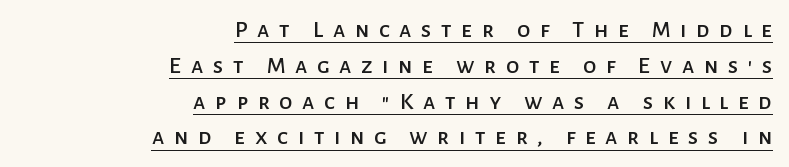
How would I describe the line gaps? Plain and ordinary. All the whitespace from short lines collects on the left. The string is rendered with underlining switched on. Style check: upright. Here the glyphs are tracked loosely, breaking word shapes into spaced letters.
